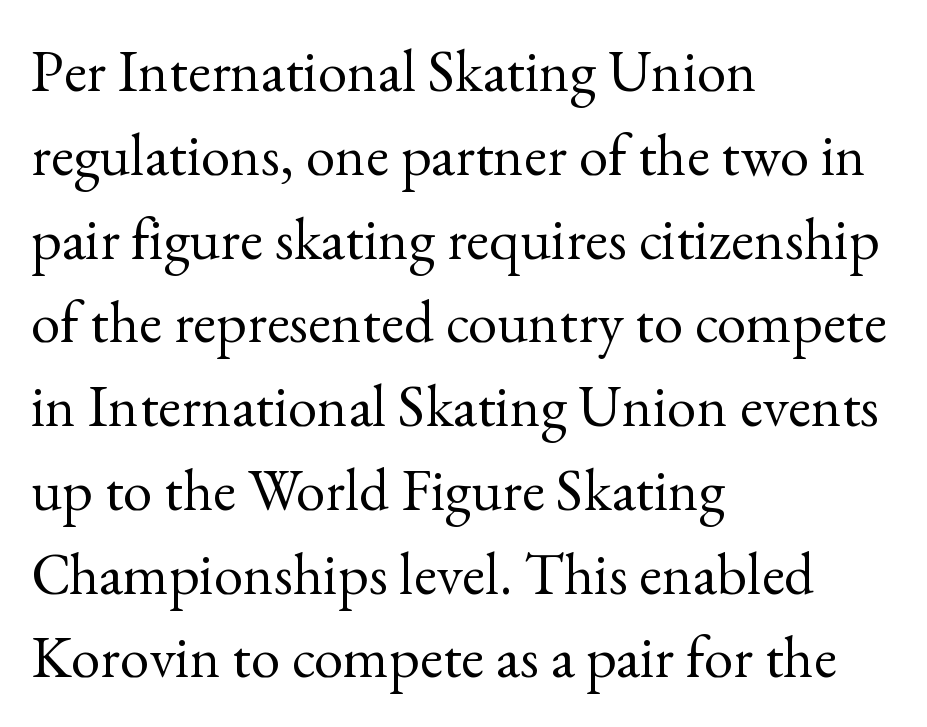
The image shows 59 px regular-weight serif type, upright; set left-aligned, normal line spacing (1.42x), normal letter spacing, not underlined; a small x-height.
